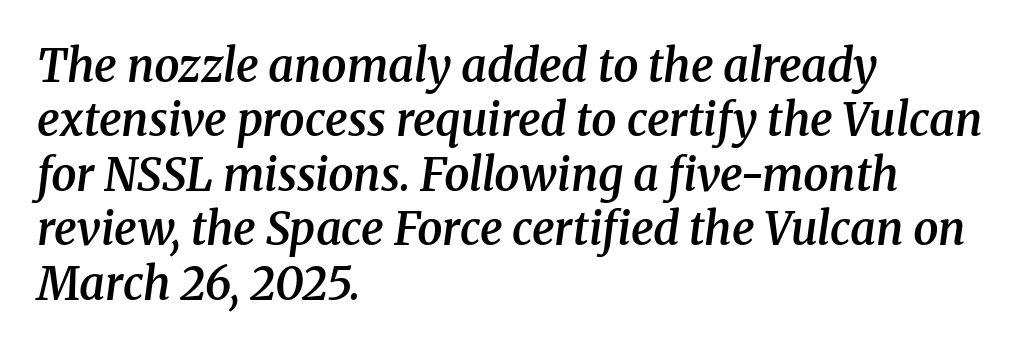
The image shows 45 px semibold serif type, italic (leaning right); set left-aligned, line spacing 1.21x, normal letter spacing, not underlined; medium stroke contrast and a medium x-height.
